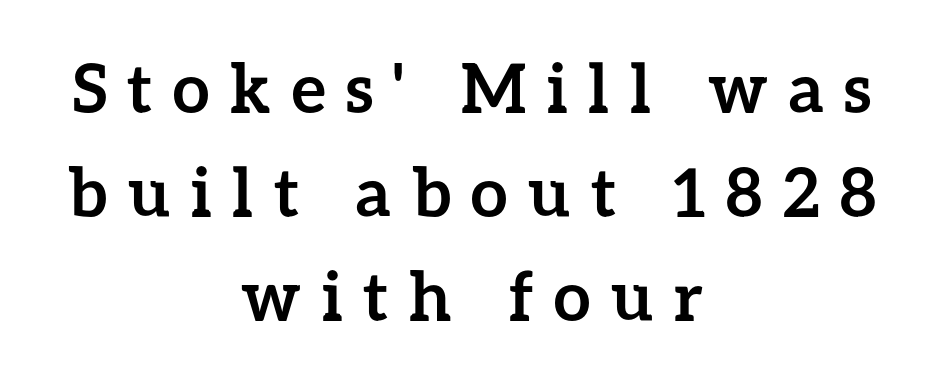
The image shows 67 px semibold type, upright; set centered, normal line spacing (1.55x), unusually wide letter spacing (+0.31 em), not underlined; low stroke contrast and a medium x-height.
